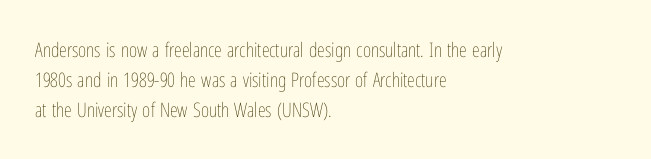
What stands out about the letter spacing? Nothing — it is the standard amount. The axis of the letterforms is exactly vertical. Check the space under the baseline: it is left empty. Evenly set lines give the paragraph a standard silhouette.
